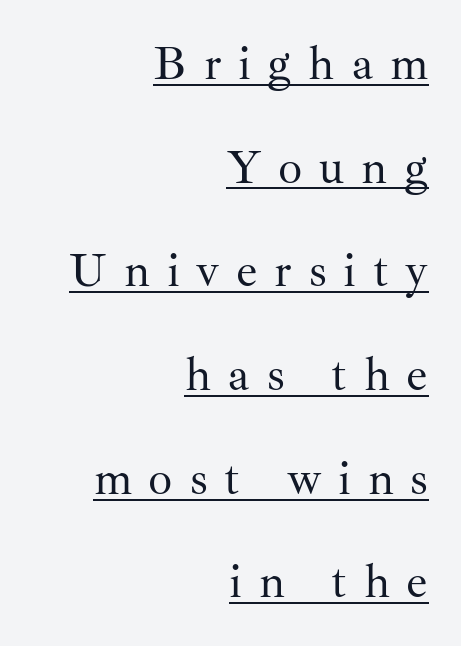
Q: Is the text bold? A: No.
Q: Is the text italic (slanted)? A: No, it is upright.
Q: Is the typeface a serif or a sans-serif typeface? A: Serif.
Q: Is the text underlined? A: Yes.
Q: How is the paragraph aligned? A: Right-aligned.
Q: Is the spacing between letters normal or unusually wide? A: Unusually wide.
Q: Is the spacing between lines tight, normal or loose? A: Loose.
Q: Width (condensed, normal, or wide)? A: Normal.
Q: Stroke contrast? A: Medium.
Q: x-height? A: Small.
Q: Monospaced? A: No.
